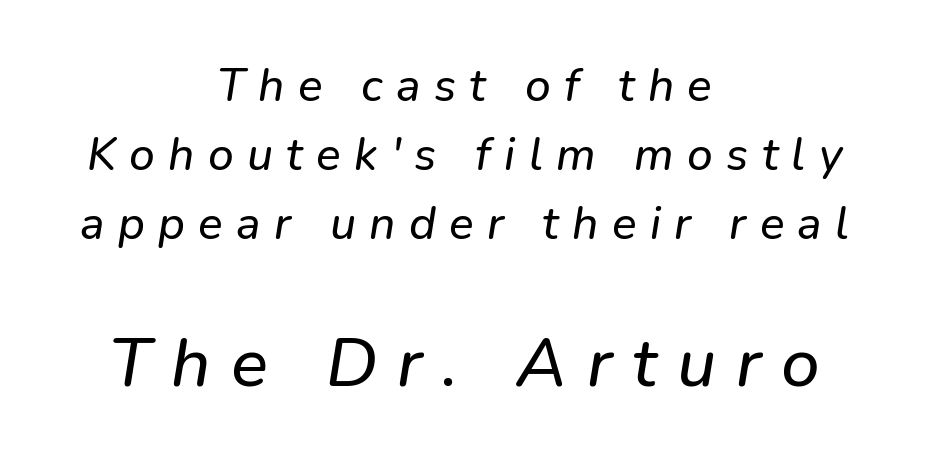
The designer gave the closing block more size than the opening block. Interline gaps are of average width in this sample. Italic? Definitely — the glyphs are oblique. The strip under each line holds only bare page. The type is letterspaced generously, with wide tracking.
